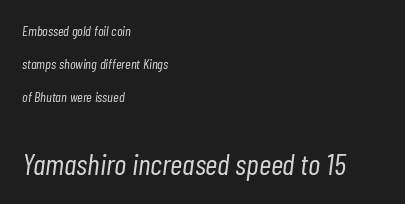
Q: Is the text bold? A: No.
Q: Is the text italic (slanted)? A: Yes, it leans right by about 7 degrees.
Q: Is the text underlined? A: No.
Q: How is the paragraph aligned? A: Left-aligned.
Q: Is the spacing between letters normal or unusually wide? A: Normal.
Q: Is the spacing between lines tight, normal or loose? A: Loose.
Q: Which block of text is set in a larger size, the first (top) or the second (bottom)? A: The second (bottom) one.
Q: Width (condensed, normal, or wide)? A: Condensed.
Q: Stroke contrast? A: Low.
Q: x-height? A: Medium.
Q: Monospaced? A: No.
